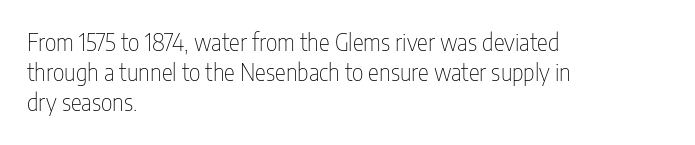
The image shows 23 px text type, upright; set left-aligned, normal line spacing (1.31x), normal letter spacing, not underlined.
